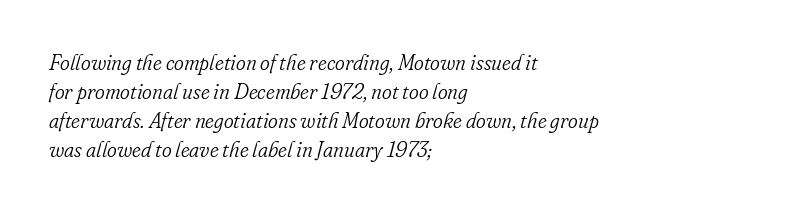
This is oblique type, the kind used for emphasis or titles. The passage shown is not bold in any degree. The space beneath each line is pristine and unruled. The compositor pushed each line to the left boundary.
